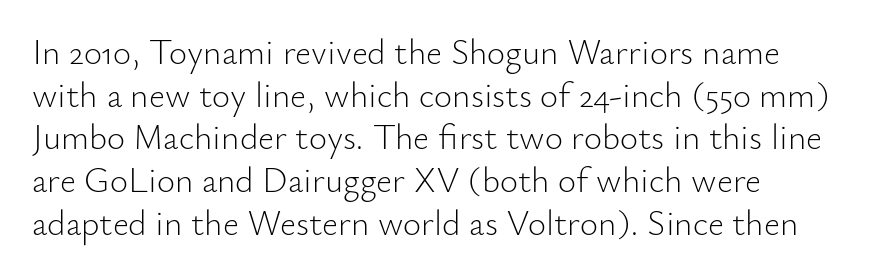
{"serif": "no", "italic": "no", "bold": "no", "weight": "light", "width": "normal", "stroke_contrast": "low", "x_height": "small", "monospaced": "no", "underline": "no", "line_spacing_ratio": 1.22, "letter_spacing": "normal", "letter_spacing_em": 0.0, "glyph_px": 35}
